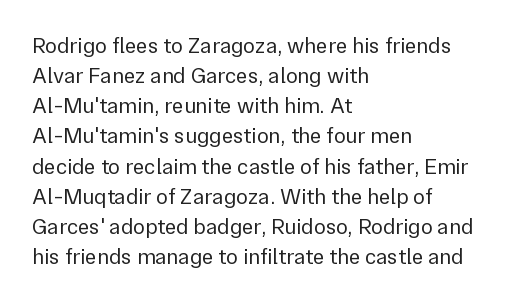
The letterforms sit shoulder to shoulder at normal distance. The space directly below the letters is spotless. Counters stay open thanks to moderate or lighter strokes. The vertical gap from one line to the next is medium. Ascenders rise straight up at ninety degrees. The ragged edge is on the right, which tells us the setting is flush left.
